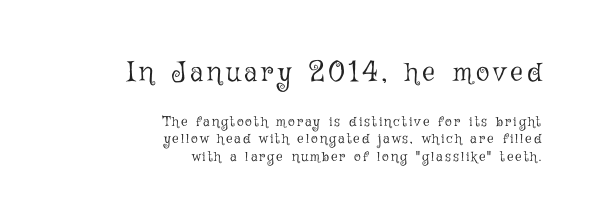
{"italic": "no", "bold": "no", "weight": "light", "width": "normal", "stroke_contrast": "low", "x_height": "medium", "monospaced": "no", "underline": "no", "align": "right", "line_spacing": "normal", "line_spacing_ratio": 1.26, "larger_block": "first", "size_ratio": 2.0, "glyph_px": 28}
